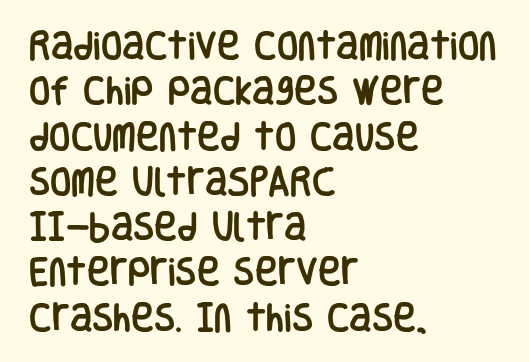
Q: Is the text italic (slanted)? A: No, it is upright.
Q: Is the typeface a serif or a sans-serif typeface? A: Sans-serif.
Q: Is the text underlined? A: No.
Q: How is the paragraph aligned? A: Left-aligned.
Q: Is the spacing between letters normal or unusually wide? A: Normal.
Q: Is the spacing between lines tight, normal or loose? A: Normal.
Q: Width (condensed, normal, or wide)? A: Condensed.
Q: Stroke contrast? A: Low.
Q: x-height? A: Large.
Q: Monospaced? A: No.
